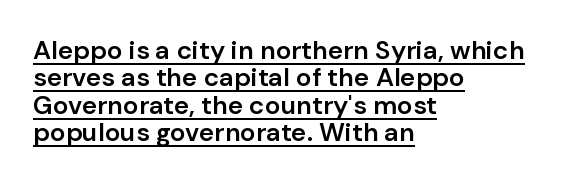
{"italic": "no", "bold": "semi", "underline": "yes", "align": "left", "line_spacing": "tight", "line_spacing_ratio": 1.05, "letter_spacing": "normal", "letter_spacing_em": 0.0, "glyph_px": 26}
